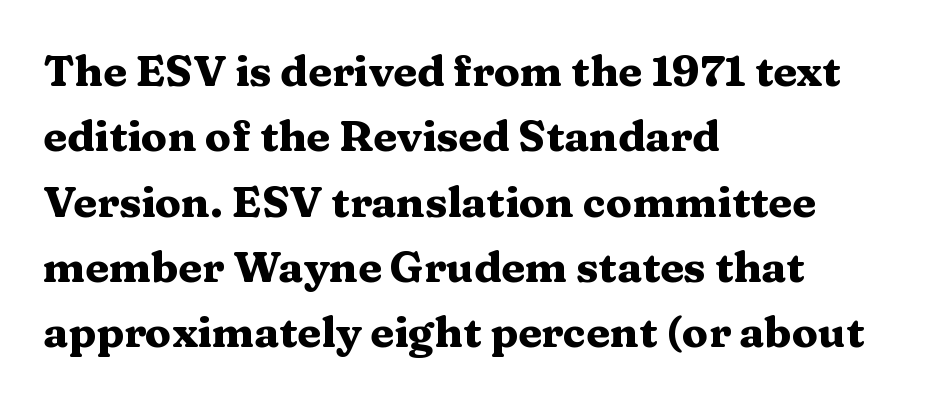
The image shows 43 px heavy, wide serif type, upright; set left-aligned, normal line spacing (1.52x), normal letter spacing, not underlined; medium stroke contrast and a medium x-height.
